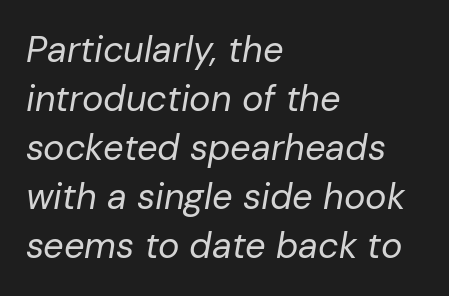
Q: Is the text bold? A: No.
Q: Is the text italic (slanted)? A: Yes, it leans right by about 10 degrees.
Q: Is the text underlined? A: No.
Q: How is the paragraph aligned? A: Left-aligned.
Q: Is the spacing between letters normal or unusually wide? A: Normal.
Q: Is the spacing between lines tight, normal or loose? A: Normal.
Q: Width (condensed, normal, or wide)? A: Normal.
Q: Stroke contrast? A: Low.
Q: x-height? A: Medium.
Q: Monospaced? A: No.
